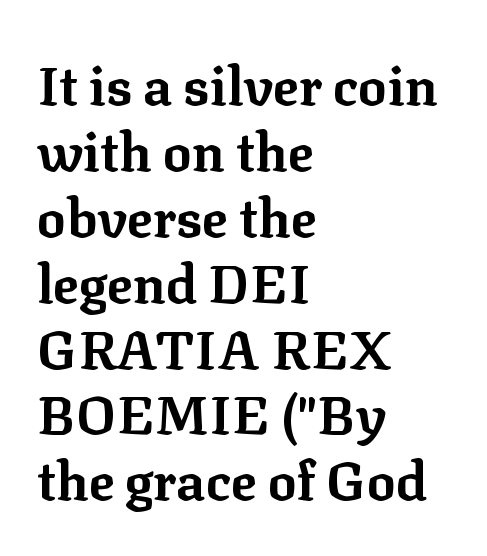
Q: Is the text bold? A: Yes.
Q: Is the text italic (slanted)? A: No, it is upright.
Q: Is the typeface a serif or a sans-serif typeface? A: Serif.
Q: Is the text underlined? A: No.
Q: How is the paragraph aligned? A: Left-aligned.
Q: Is the spacing between letters normal or unusually wide? A: Normal.
Q: Width (condensed, normal, or wide)? A: Normal.
Q: Stroke contrast? A: Low.
Q: x-height? A: Medium.
Q: Monospaced? A: No.
